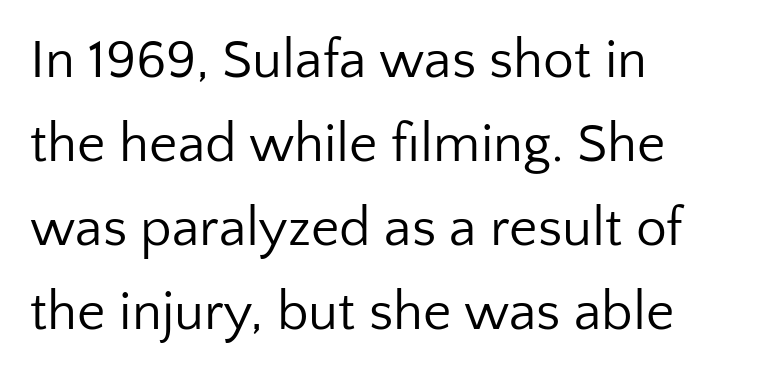
The image shows 55 px regular-weight sans-serif type, upright; set left-aligned, normal line spacing (1.53x), normal letter spacing, not underlined; low stroke contrast and a medium x-height.
